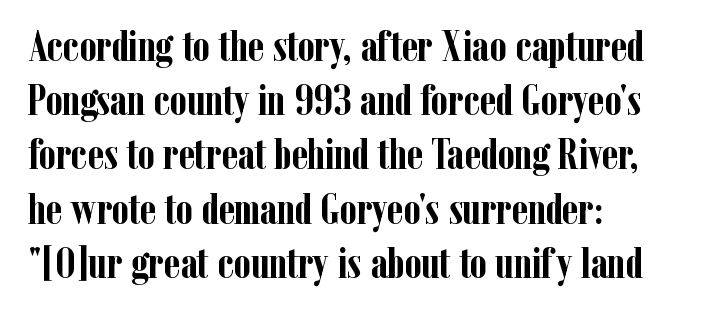
If you drew a ruler down the left edge, every line would touch it. Note the varied advance widths — an 'i' is clearly narrower than an 'm'. The space between consecutive lines is moderate. Spacing between characters is what you'd get straight out of the box.
